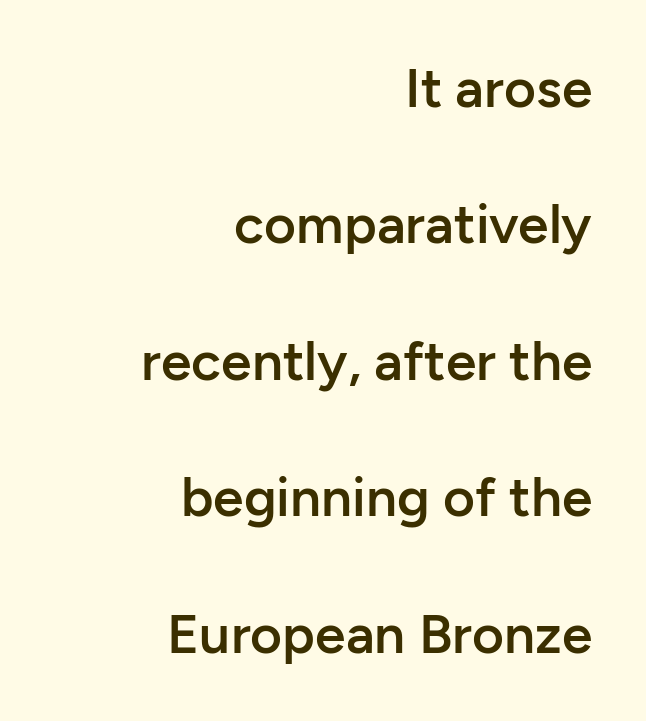
Q: Is the text bold? A: Semi-bold.
Q: Is the text italic (slanted)? A: No, it is upright.
Q: Is the typeface a serif or a sans-serif typeface? A: Sans-serif.
Q: Is the text underlined? A: No.
Q: How is the paragraph aligned? A: Right-aligned.
Q: Is the spacing between letters normal or unusually wide? A: Normal.
Q: Is the spacing between lines tight, normal or loose? A: Loose.
Q: Width (condensed, normal, or wide)? A: Normal.
Q: Stroke contrast? A: Low.
Q: x-height? A: Medium.
Q: Monospaced? A: No.
